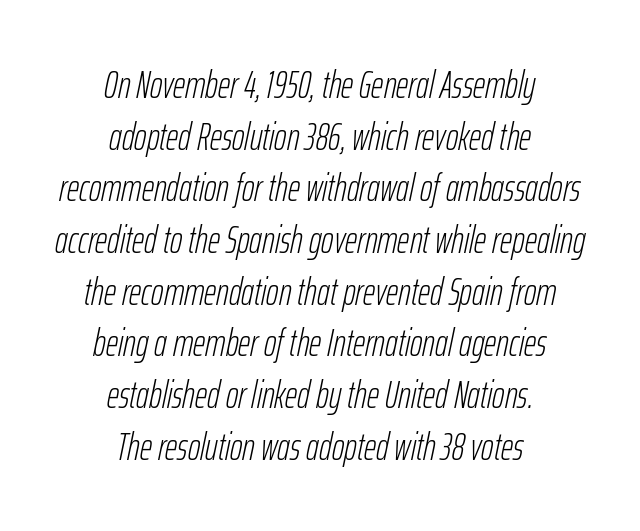
A quiet, ordinary-to-light weight characterises the typeface. The typography opts for an oblique posture over an upright one. The gaps between neighbouring characters are ordinary and unremarkable. Alignment: centered. The foot of each line stays bare and open.
